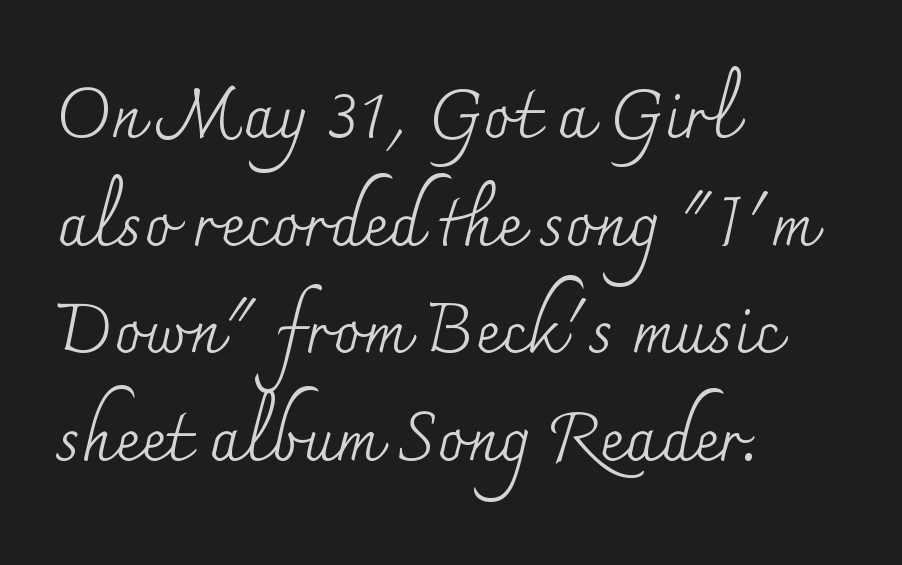
The image shows 69 px regular-weight serif type; set left-aligned, normal line spacing (1.56x), normal letter spacing, not underlined; medium stroke contrast and a small x-height.
